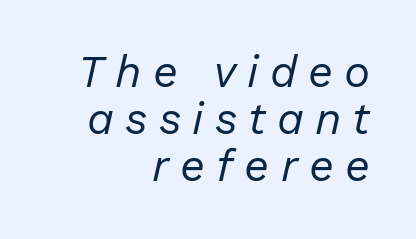
Q: Is the text bold? A: No.
Q: Is the text italic (slanted)? A: Yes, it leans right by about 13 degrees.
Q: Is the text underlined? A: No.
Q: How is the paragraph aligned? A: Right-aligned.
Q: Is the spacing between letters normal or unusually wide? A: Unusually wide.
Q: Is the spacing between lines tight, normal or loose? A: Tight.
Q: Width (condensed, normal, or wide)? A: Normal.
Q: Stroke contrast? A: Low.
Q: x-height? A: Medium.
Q: Monospaced? A: No.
